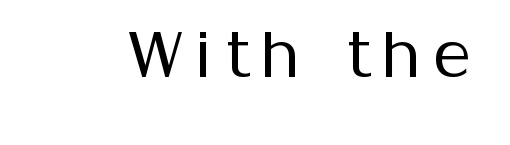
{"serif": "no", "italic": "no", "bold": "no", "weight": "regular", "width": "normal", "stroke_contrast": "medium", "x_height": "medium", "monospaced": "no", "underline": "no", "letter_spacing": "wide", "letter_spacing_em": 0.2, "glyph_px": 64}
